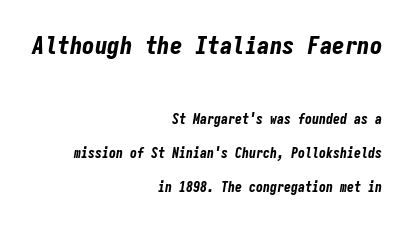
Q: Is the text bold? A: Yes.
Q: Is the text italic (slanted)? A: Yes, it leans right by about 9 degrees.
Q: Is the text underlined? A: No.
Q: How is the paragraph aligned? A: Right-aligned.
Q: Is the spacing between letters normal or unusually wide? A: Normal.
Q: Is the spacing between lines tight, normal or loose? A: Loose.
Q: Which block of text is set in a larger size, the first (top) or the second (bottom)? A: The first (top) one.
